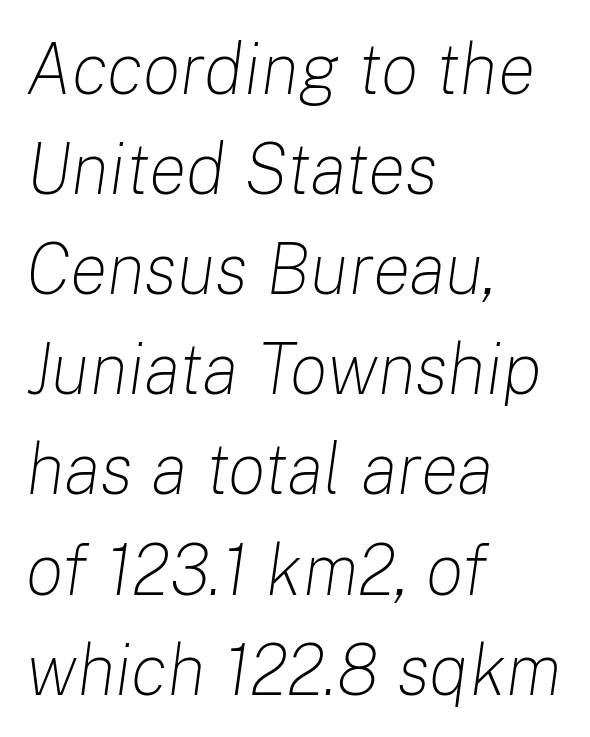
Just letters on the line, the space beneath them empty. Line starts are locked; line ends wander. A typesetter would mark this as italic. Varying glyph widths throughout — classic text-font behaviour. The typesetting does not lean heavy: it is not bold. The passage shown has conventional tracking throughout.
